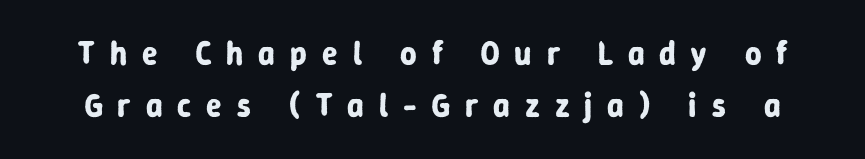
Type style note: lacks serifs. On the weight axis this lands at bold, roughly 700. Clear beneath every line of the passage. This sample uses expanded letter spacing, leaving extra air between glyphs. Designer's note — italics off, roman on.
